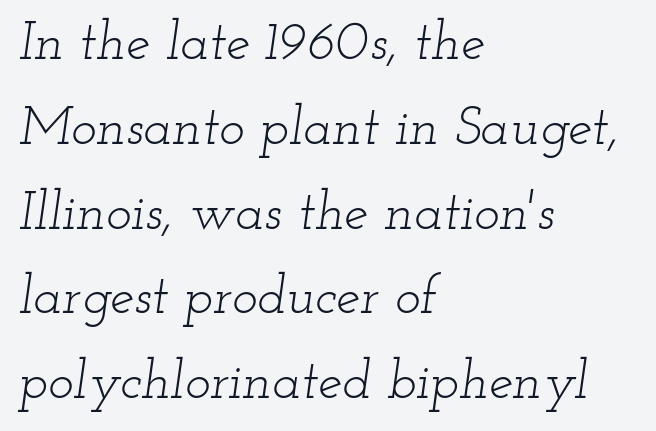
{"serif": "yes", "italic": "yes", "lean": "right", "slant_degrees": 12, "bold": "no", "weight": "light", "width": "wide", "stroke_contrast": "low", "x_height": "small", "monospaced": "no", "underline": "no", "align": "left", "line_spacing": "normal", "line_spacing_ratio": 1.57, "letter_spacing": "normal", "letter_spacing_em": 0.0, "glyph_px": 54}
